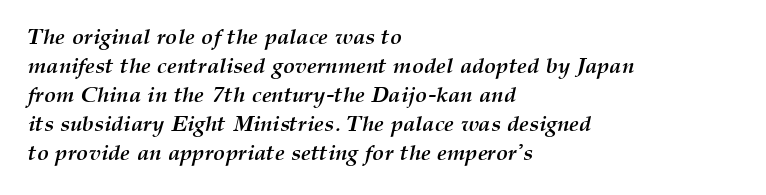
Q: Is the text bold? A: Yes.
Q: Is the text italic (slanted)? A: Yes, it leans right by about 12 degrees.
Q: Is the text underlined? A: No.
Q: How is the paragraph aligned? A: Left-aligned.
Q: Is the spacing between letters normal or unusually wide? A: Normal.
Q: Is the spacing between lines tight, normal or loose? A: Normal.
